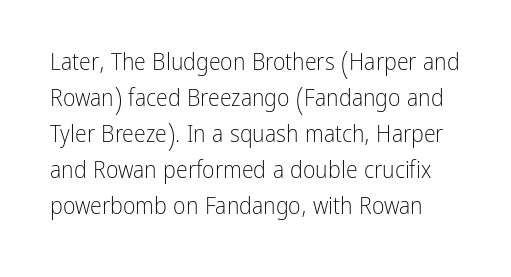
Q: Is the text bold? A: No.
Q: Is the text italic (slanted)? A: No, it is upright.
Q: Is the text underlined? A: No.
Q: Is the spacing between letters normal or unusually wide? A: Normal.
Q: Is the spacing between lines tight, normal or loose? A: Normal.
